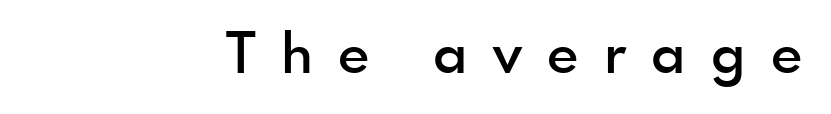
The image shows 55 px semibold sans-serif type, upright; set right-aligned, unusually wide letter spacing (+0.46 em), not underlined; a small x-height.
